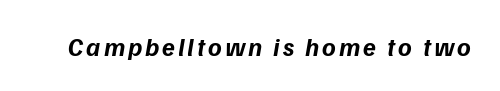
The image shows 26 px bold type, italic (leaning right); set not underlined.
